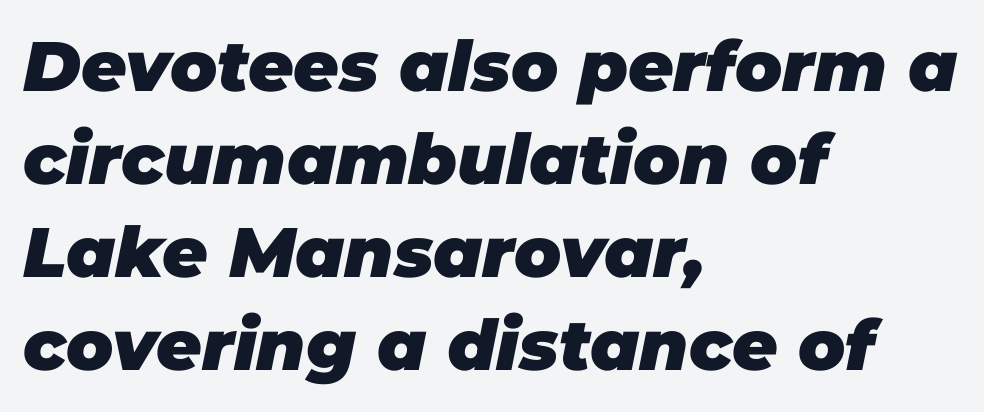
The text block is weighted toward the left margin, trailing off unevenly rightward. The strip under each line holds only bare page. The rendering uses natural spacing where letterforms have individual widths. Words appear dense and cohesive because spacing is normal. Regular leading.
